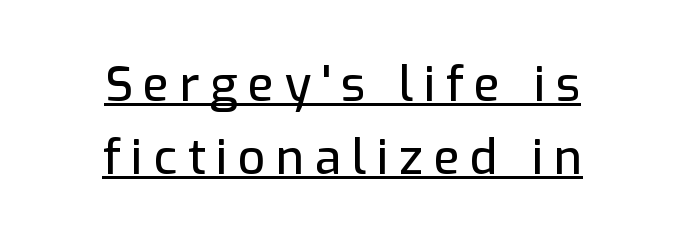
Q: Is the text italic (slanted)? A: No, it is upright.
Q: Is the typeface a serif or a sans-serif typeface? A: Sans-serif.
Q: Is the text underlined? A: Yes.
Q: How is the paragraph aligned? A: Centered.
Q: Is the spacing between letters normal or unusually wide? A: Unusually wide.
Q: Is the spacing between lines tight, normal or loose? A: Normal.
Q: Width (condensed, normal, or wide)? A: Normal.
Q: Stroke contrast? A: Low.
Q: x-height? A: Medium.
Q: Monospaced? A: No.
